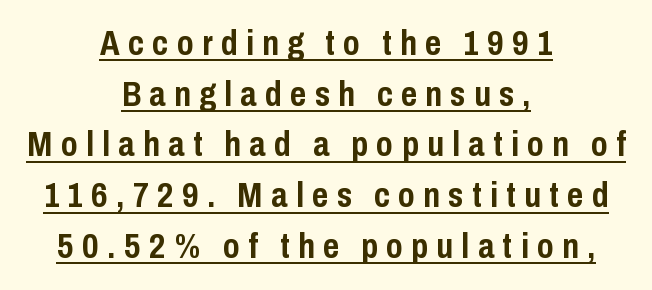
The image shows 35 px semibold, condensed sans-serif type, upright; set centered, normal line spacing (1.45x), unusually wide letter spacing (+0.24 em), underlined; low stroke contrast and a medium x-height.
